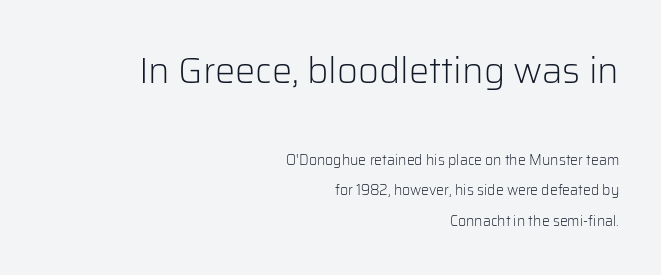
{"serif": "no", "italic": "no", "bold": "no", "weight": "light", "width": "normal", "stroke_contrast": "low", "x_height": "medium", "monospaced": "no", "underline": "no", "align": "right", "line_spacing": "loose", "line_spacing_ratio": 2.17, "letter_spacing": "normal", "letter_spacing_em": 0.0, "larger_block": "first", "size_ratio": 2.57, "glyph_px": 36}
